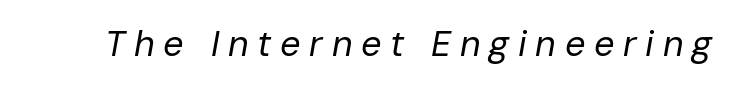
Q: Is the text bold? A: No.
Q: Is the text italic (slanted)? A: Yes, it leans right by about 10 degrees.
Q: Is the text underlined? A: No.
Q: Is the spacing between letters normal or unusually wide? A: Unusually wide.
Q: Width (condensed, normal, or wide)? A: Normal.
Q: Stroke contrast? A: Low.
Q: x-height? A: Medium.
Q: Monospaced? A: No.
